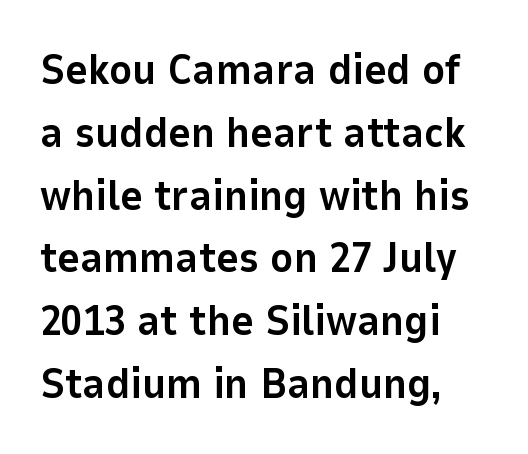
Q: Is the text bold? A: Yes.
Q: Is the text italic (slanted)? A: No, it is upright.
Q: Is the typeface a serif or a sans-serif typeface? A: Sans-serif.
Q: Is the text underlined? A: No.
Q: How is the paragraph aligned? A: Left-aligned.
Q: Is the spacing between letters normal or unusually wide? A: Normal.
Q: Is the spacing between lines tight, normal or loose? A: Normal.
Q: Width (condensed, normal, or wide)? A: Normal.
Q: Stroke contrast? A: Low.
Q: x-height? A: Medium.
Q: Monospaced? A: No.
